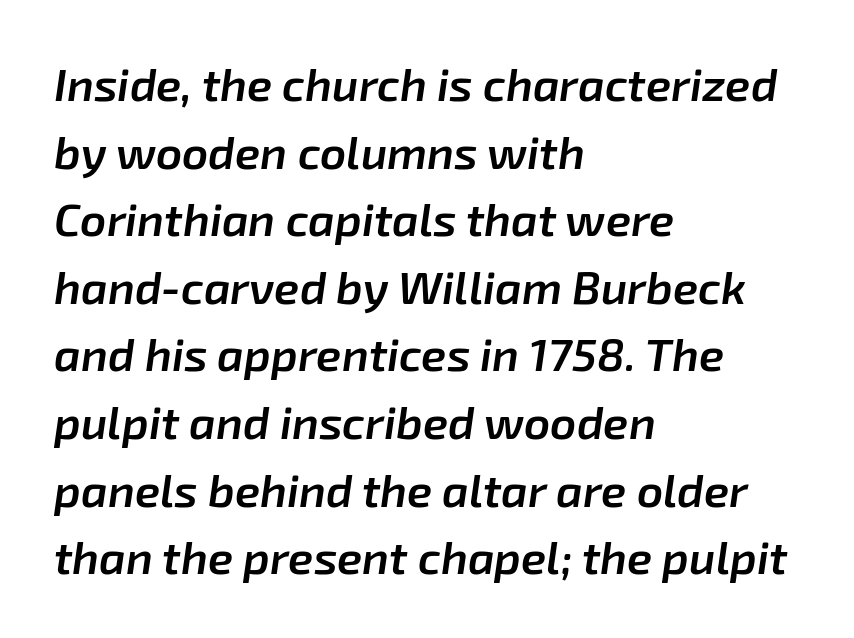
Q: Is the text bold? A: Semi-bold.
Q: Is the text italic (slanted)? A: Yes, it leans right by about 8 degrees.
Q: Is the text underlined? A: No.
Q: How is the paragraph aligned? A: Left-aligned.
Q: Is the spacing between letters normal or unusually wide? A: Normal.
Q: Is the spacing between lines tight, normal or loose? A: Normal.
Q: Width (condensed, normal, or wide)? A: Normal.
Q: Stroke contrast? A: Low.
Q: x-height? A: Medium.
Q: Monospaced? A: No.
